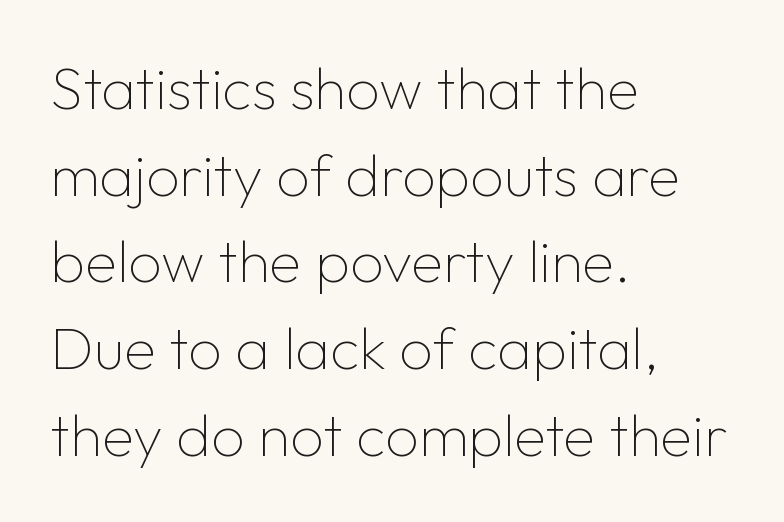
Rule under the text: the space is simply empty. The axis of the letterforms is exactly vertical. Observe the absence of serifs on each vertical stroke in this sample. The letters advance in unequal steps, a hallmark of proportional type. The characters are drawn with everyday or finer stroke widths.
